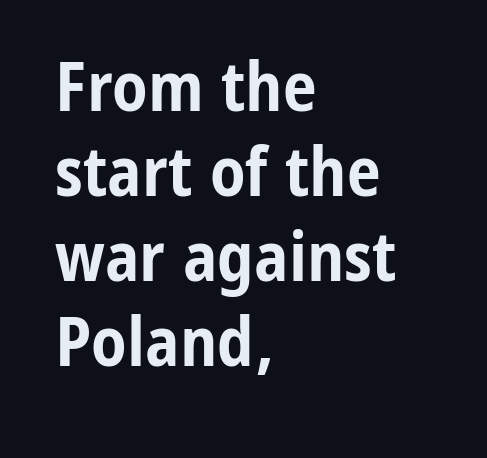
{"serif": "no", "italic": "no", "bold": "yes", "weight": "bold", "width": "condensed", "stroke_contrast": "low", "x_height": "medium", "monospaced": "no", "underline": "no", "align": "left", "line_spacing": "normal", "line_spacing_ratio": 1.25, "letter_spacing": "normal", "letter_spacing_em": 0.0, "glyph_px": 68}
